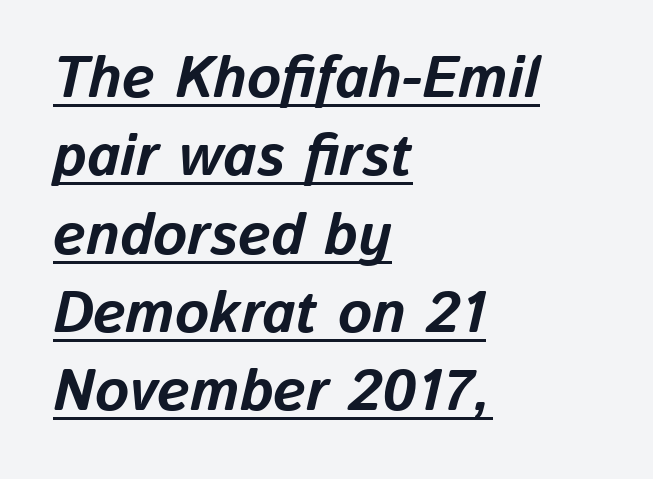
Q: Is the text bold? A: Yes.
Q: Is the text italic (slanted)? A: Yes, it leans right by about 13 degrees.
Q: Is the text underlined? A: Yes.
Q: How is the paragraph aligned? A: Left-aligned.
Q: Is the spacing between letters normal or unusually wide? A: Normal.
Q: Is the spacing between lines tight, normal or loose? A: Normal.
Q: Width (condensed, normal, or wide)? A: Normal.
Q: Stroke contrast? A: Low.
Q: x-height? A: Medium.
Q: Monospaced? A: No.
